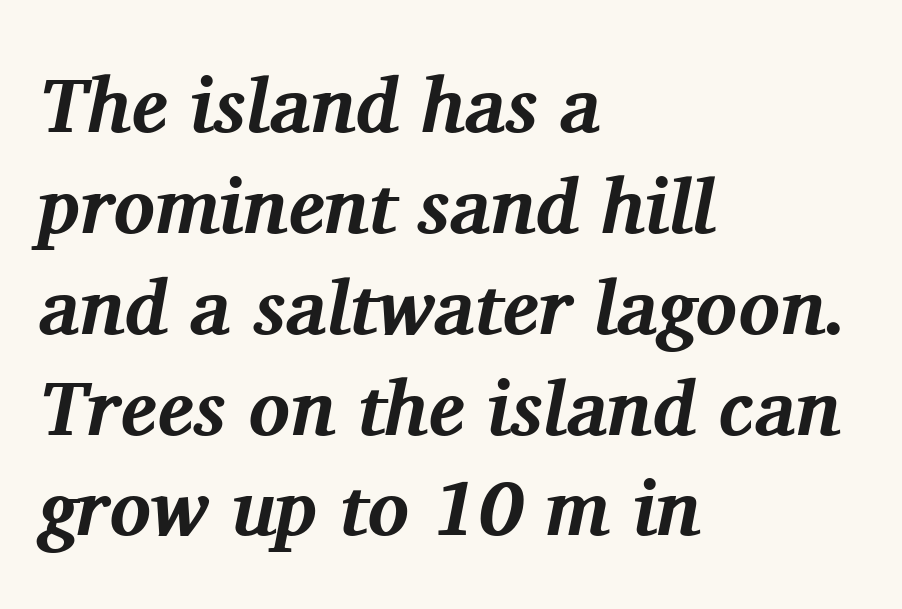
The image shows 77 px bold serif type, italic (leaning right); set left-aligned, normal line spacing (1.31x), normal letter spacing, not underlined; medium stroke contrast and a medium x-height.
